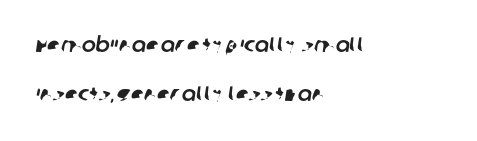
Glance below the letters and you will spot only blank space. The horizontal fit of the characters is conventional and even. Which margin do the lines hug? The left one — the right edge is uneven. Vertically, the passage feels expansive, rows floating well apart.
